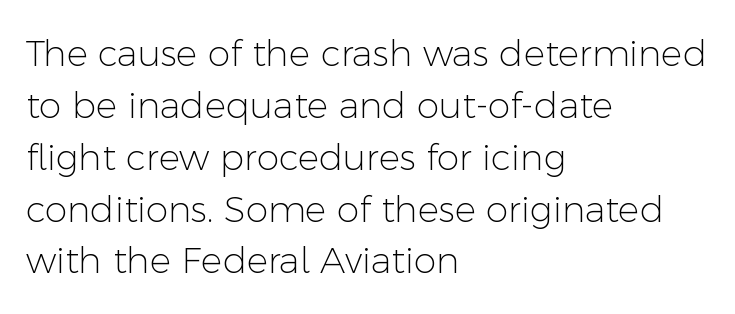
Compared with typical paragraphs, the rows here are spaced about the same. Think standard paragraph weight, or any step lighter than that. The rendering keeps characters at their native spacing. The paragraph shown leans on its left margin.
